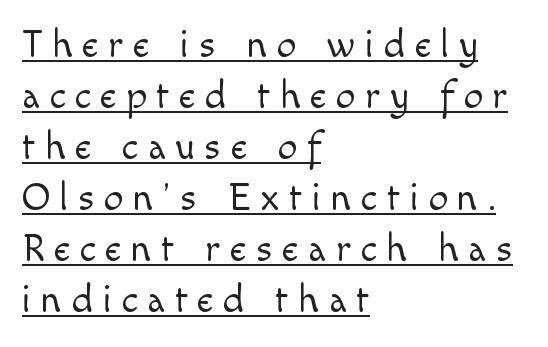
The image shows 39 px light sans-serif type, upright; set left-aligned, normal line spacing (1.31x), unusually wide letter spacing (+0.25 em), underlined; a small x-height.
